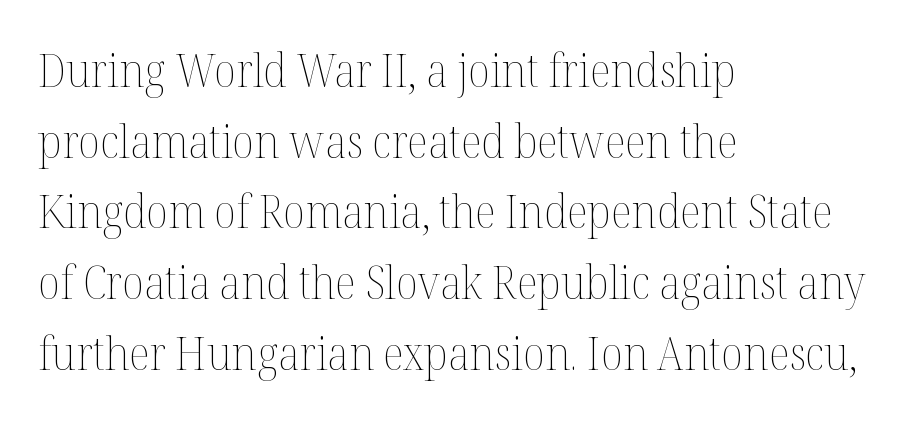
Q: Is the text bold? A: No.
Q: Is the text italic (slanted)? A: No, it is upright.
Q: Is the text underlined? A: No.
Q: How is the paragraph aligned? A: Left-aligned.
Q: Is the spacing between letters normal or unusually wide? A: Normal.
Q: Is the spacing between lines tight, normal or loose? A: Normal.
Q: Width (condensed, normal, or wide)? A: Normal.
Q: Stroke contrast? A: Medium.
Q: x-height? A: Medium.
Q: Monospaced? A: No.
